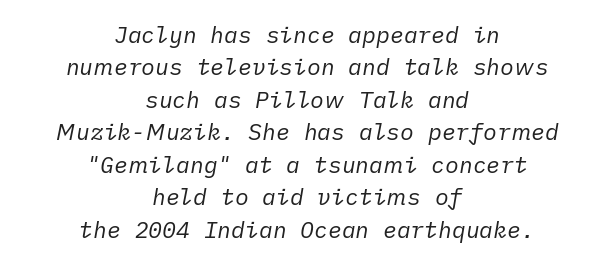
Q: Is the text bold? A: No.
Q: Is the text italic (slanted)? A: Yes, it leans right by about 10 degrees.
Q: Is the text underlined? A: No.
Q: How is the paragraph aligned? A: Centered.
Q: Is the spacing between letters normal or unusually wide? A: Normal.
Q: Is the spacing between lines tight, normal or loose? A: Normal.
